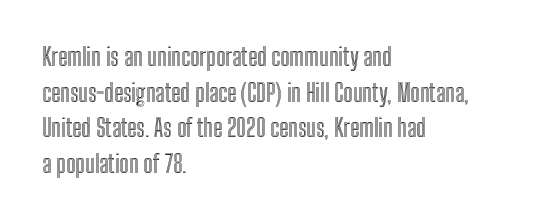
The image shows 24 px text type, upright; set left-aligned, normal line spacing (1.48x), normal letter spacing, not underlined.
